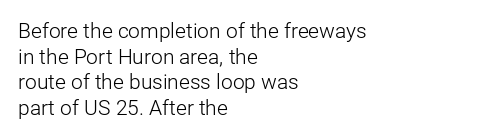
Q: Is the text bold? A: No.
Q: Is the text italic (slanted)? A: No, it is upright.
Q: Is the text underlined? A: No.
Q: How is the paragraph aligned? A: Left-aligned.
Q: Is the spacing between letters normal or unusually wide? A: Normal.
